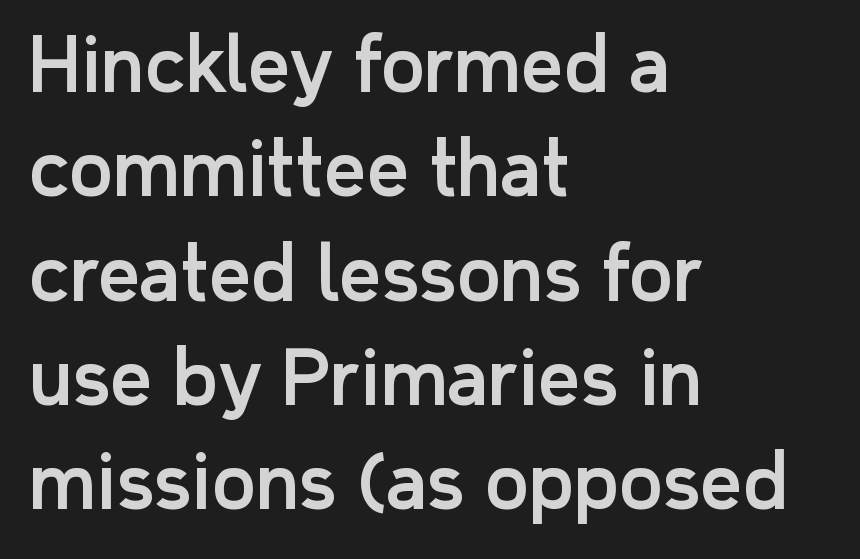
The image shows 74 px sans-serif type, upright; set left-aligned, normal line spacing (1.41x), normal letter spacing, not underlined; low stroke contrast and a medium x-height.
